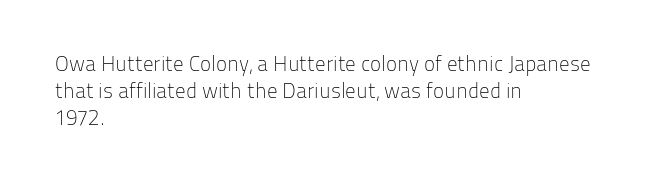
{"italic": "no", "bold": "no", "underline": "no", "align": "left", "line_spacing": "normal", "line_spacing_ratio": 1.29, "letter_spacing": "normal", "letter_spacing_em": 0.0, "glyph_px": 21}
